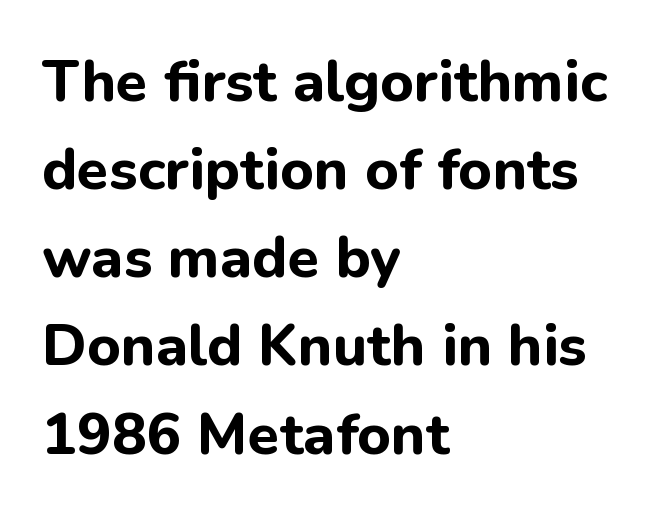
{"serif": "no", "italic": "no", "bold": "yes", "weight": "bold", "width": "normal", "stroke_contrast": "low", "x_height": "medium", "monospaced": "no", "underline": "no", "align": "left", "line_spacing": "normal", "line_spacing_ratio": 1.52, "letter_spacing": "normal", "letter_spacing_em": 0.0, "glyph_px": 58}
